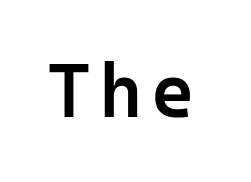
The image shows 75 px semibold sans-serif type, upright, monospaced; set not underlined; low stroke contrast and a medium x-height.
